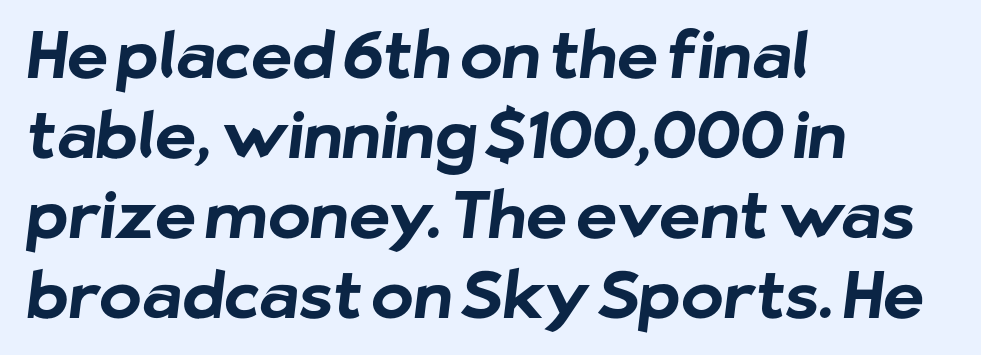
The image shows 64 px bold sans-serif type; set left-aligned, normal line spacing (1.25x), normal letter spacing, not underlined; low stroke contrast and a medium x-height.
